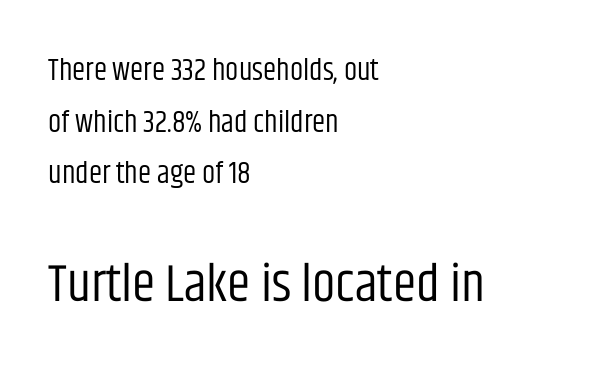
The image shows 53 px regular-weight, condensed sans-serif type, upright; set left-aligned, line spacing 1.72x, normal letter spacing, not underlined; the second (bottom) block is 1.77x larger; low stroke contrast and a large x-height.
